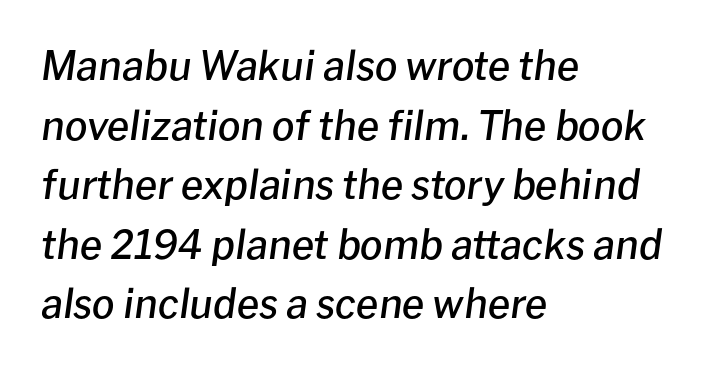
The image shows 40 px semibold type, italic (leaning right); set left-aligned, normal line spacing (1.49x), normal letter spacing, not underlined; low stroke contrast and a medium x-height.
